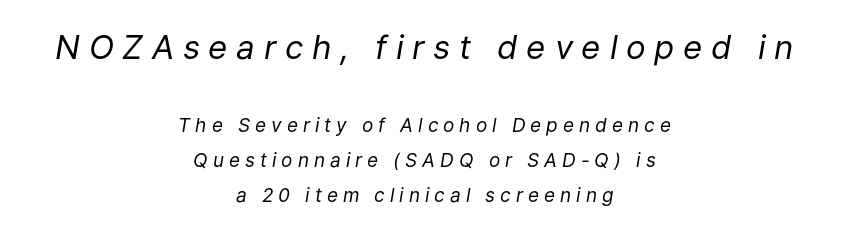
The image shows 33 px regular-weight type, italic (leaning right); set centered, line spacing 1.82x, unusually wide letter spacing (+0.26 em), not underlined; the first (top) block is 1.74x larger; low stroke contrast and a medium x-height.
